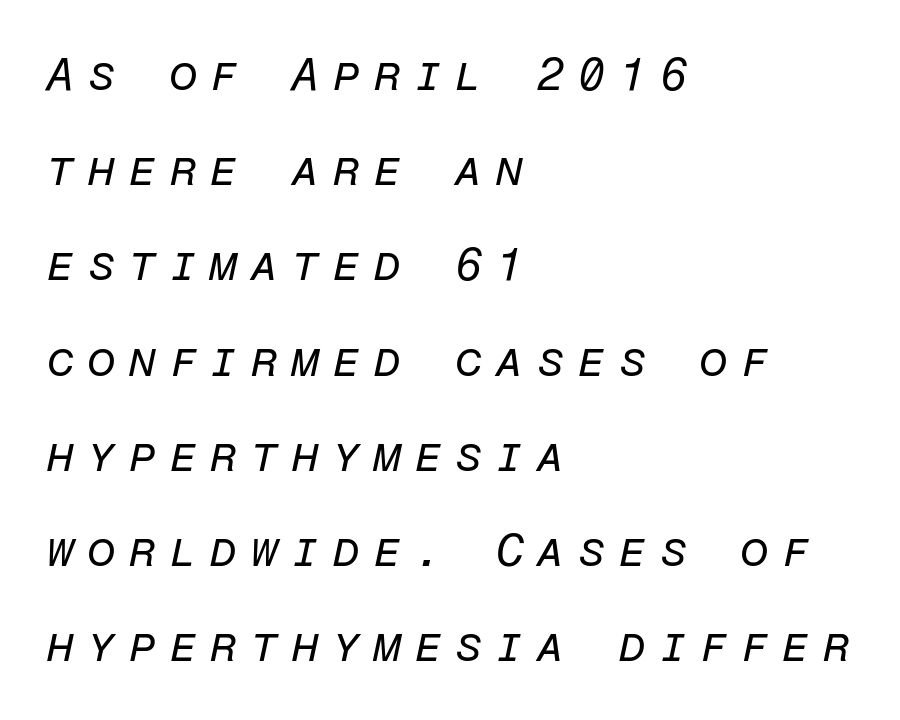
{"italic": "yes", "lean": "right", "slant_degrees": 12, "bold": "no", "weight": "regular", "width": "normal", "stroke_contrast": "low", "x_height": "medium", "monospaced": "yes", "underline": "no", "align": "left", "line_spacing": "loose", "line_spacing_ratio": 2.07, "letter_spacing": "wide", "letter_spacing_em": 0.27, "glyph_px": 46}
